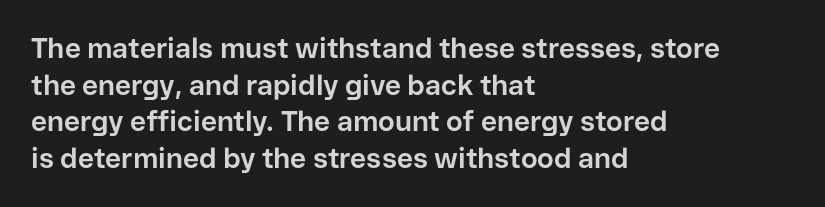
The image shows 28 px bold sans-serif type, upright; set left-aligned, normal line spacing (1.31x), normal letter spacing, not underlined; low stroke contrast and a medium x-height.
